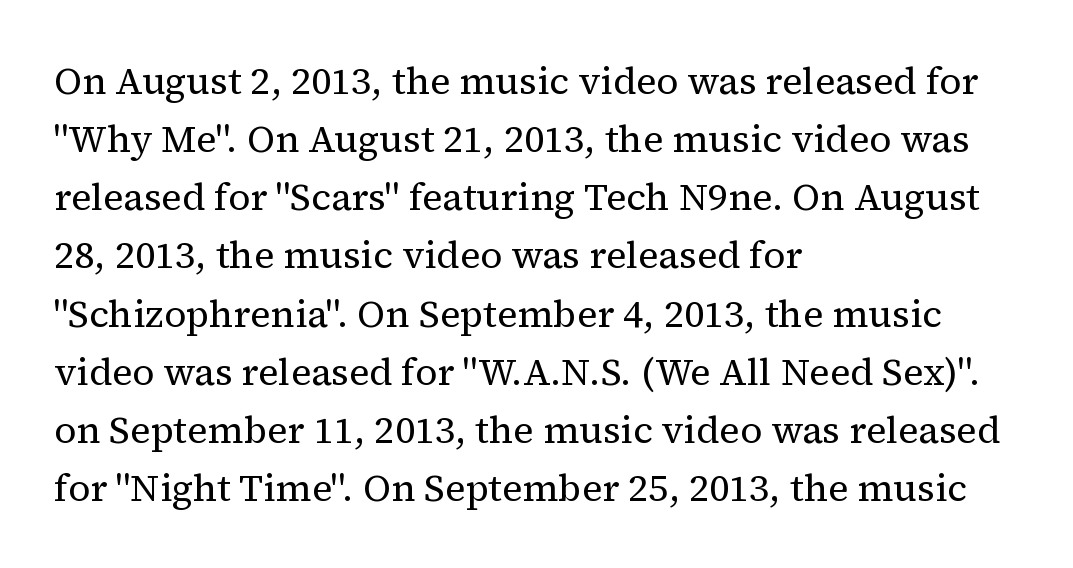
Observe the ordinary spacing: letters are neighbours, not strangers. Posture: vertical. Is there much room between lines? A standard amount, neither cramped nor airy. The letters look calm and open, with moderate or lighter stems. Character widths vary here, with narrow letters taking less room than wide ones.
